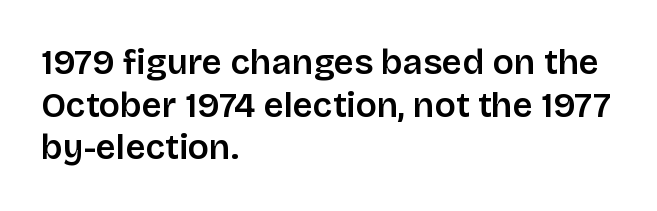
The lettering stays uniformly vertical, giving the passage a roman look. Each letter keeps its own natural width here, so spacing adapts to shape. The glyphs have the mass of a demibold cut, below bold. This sample uses a sans-serif face. Underline: absent. The compositor pushed each line to the left boundary.
